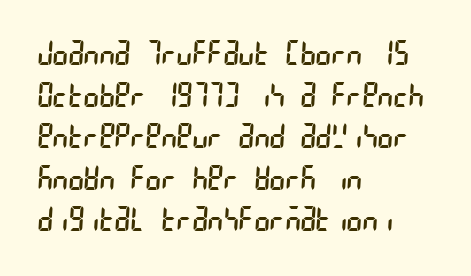
{"serif": "no", "bold": "no", "weight": "regular", "width": "condensed", "stroke_contrast": "low", "x_height": "large", "underline": "no", "align": "left", "line_spacing": "normal", "line_spacing_ratio": 1.26, "letter_spacing": "normal", "letter_spacing_em": 0.0, "glyph_px": 33}
